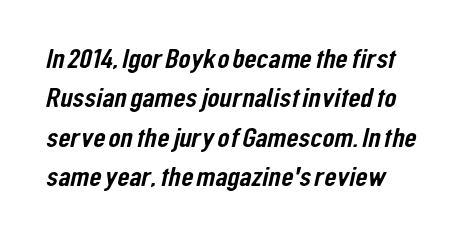
The image shows 28 px condensed sans-serif type; set normal line spacing (1.41x), normal letter spacing, not underlined; low stroke contrast and a medium x-height.
